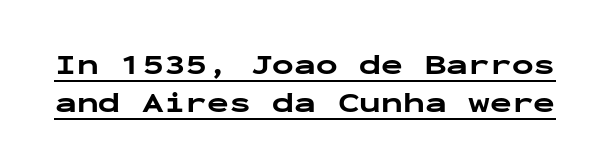
The image shows 29 px bold, wide sans-serif type, upright, monospaced; set normal line spacing (1.31x), normal letter spacing, underlined; low stroke contrast and a medium x-height.
